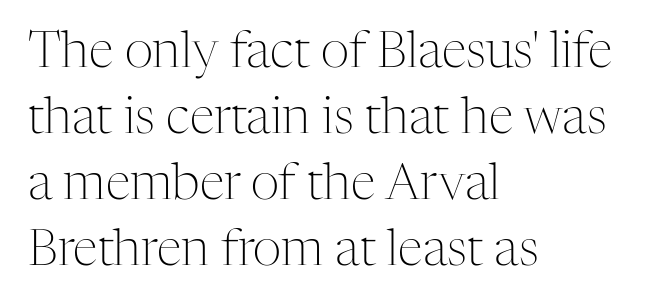
Font category for this specimen: serif. Do the letters lean? They stand straight. Weight: regular or lighter. Compared with typical body copy, the letter spacing here is the same. You could not count columns in this text — the font is proportionally spaced. The line-height multiplier appears to be the usual default.
